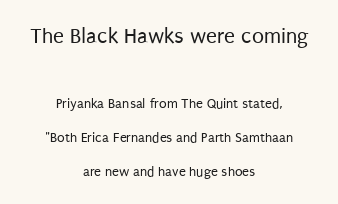
Vertical strokes here are truly vertical. The emphasis by scale lands on block number one, above. Spacing between characters is what you'd get straight out of the box. The space directly below the letters is spotless.
